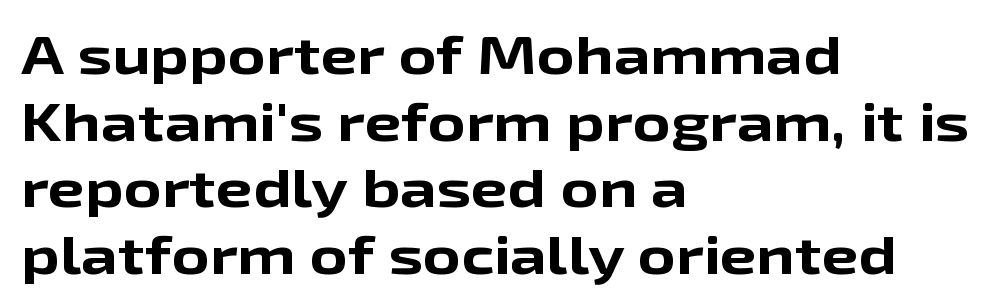
{"serif": "no", "italic": "no", "bold": "yes", "weight": "bold", "width": "wide", "stroke_contrast": "low", "x_height": "medium", "monospaced": "no", "underline": "no", "align": "left", "line_spacing": "normal", "line_spacing_ratio": 1.28, "letter_spacing": "normal", "letter_spacing_em": 0.0, "glyph_px": 52}
